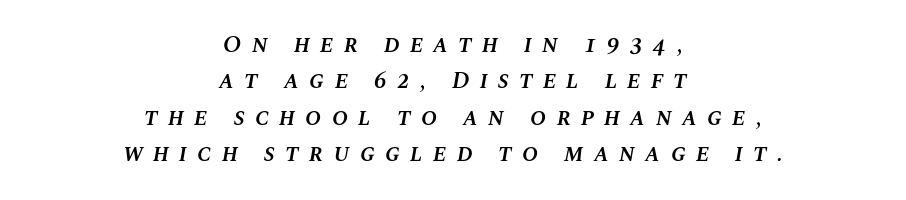
{"italic": "yes", "lean": "right", "slant_degrees": 10, "bold": "semi", "underline": "no", "align": "center", "line_spacing": "normal", "line_spacing_ratio": 1.52, "letter_spacing": "wide", "letter_spacing_em": 0.42, "glyph_px": 24}
